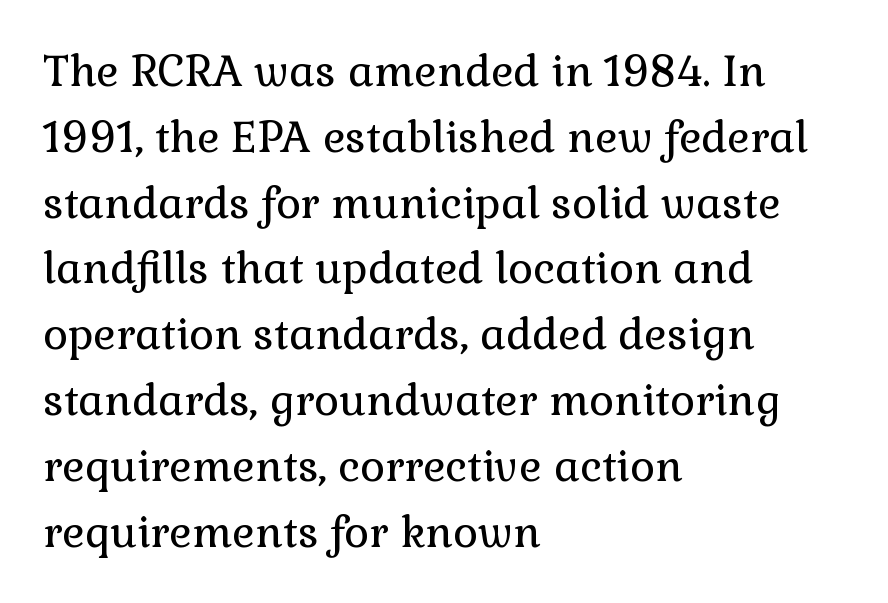
Q: Is the text bold? A: No.
Q: Is the text italic (slanted)? A: No, it is upright.
Q: Is the typeface a serif or a sans-serif typeface? A: Serif.
Q: Is the text underlined? A: No.
Q: How is the paragraph aligned? A: Left-aligned.
Q: Is the spacing between letters normal or unusually wide? A: Normal.
Q: Is the spacing between lines tight, normal or loose? A: Normal.
Q: Width (condensed, normal, or wide)? A: Normal.
Q: Stroke contrast? A: Low.
Q: x-height? A: Medium.
Q: Monospaced? A: No.
